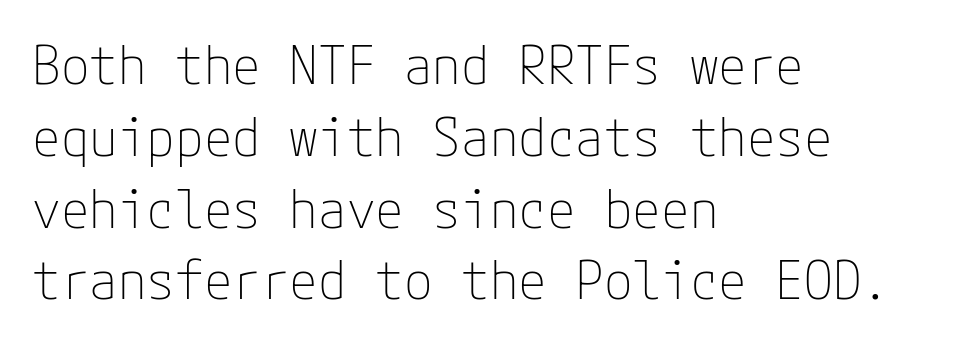
A typesetter would mark this as roman, not italic. The rag falls on the right side of this text block. The specimen omits any rule beneath the text block's lines. Regarding leading, the lines here are spaced in the standard way. Weight class: somewhere from thin through regular. You can tell from the bare stems that sans-serif type was used.
